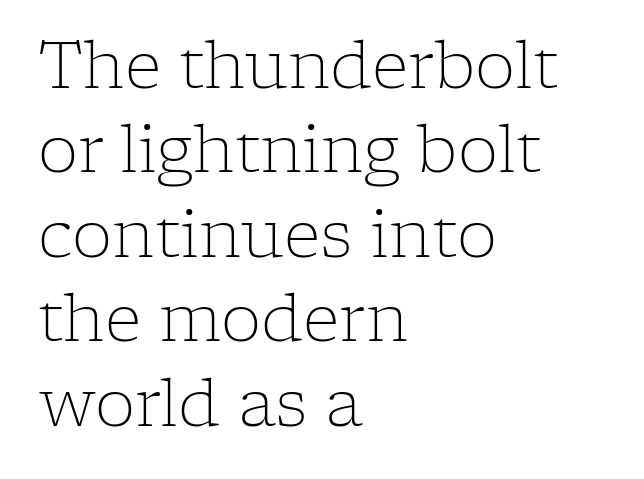
{"serif": "yes", "italic": "no", "bold": "no", "weight": "light", "width": "normal", "stroke_contrast": "low", "x_height": "medium", "monospaced": "no", "underline": "no", "align": "left", "line_spacing": "normal", "line_spacing_ratio": 1.32, "letter_spacing": "normal", "letter_spacing_em": 0.0, "glyph_px": 64}
